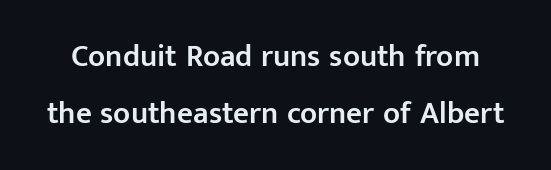
{"serif": "no", "italic": "no", "bold": "semi", "weight": "semibold", "width": "normal", "stroke_contrast": "low", "x_height": "medium", "monospaced": "no", "underline": "no", "line_spacing_ratio": 1.83, "letter_spacing": "normal", "letter_spacing_em": 0.0, "glyph_px": 31}
